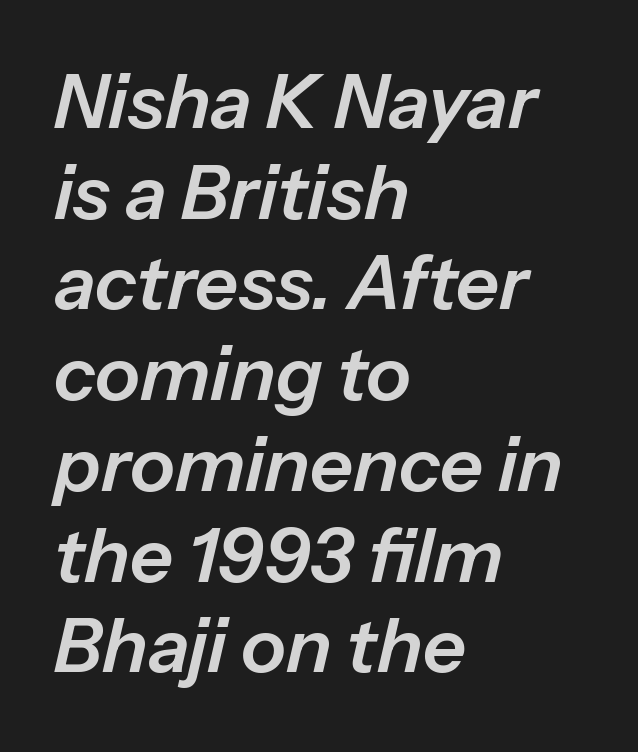
The lines are quadded left. You could not count columns in this text — the font is proportionally spaced. Has an underline been added? It has not. There's an unmistakable incline to the writing here. Tracking value appears to be zero — textbook default spacing.
